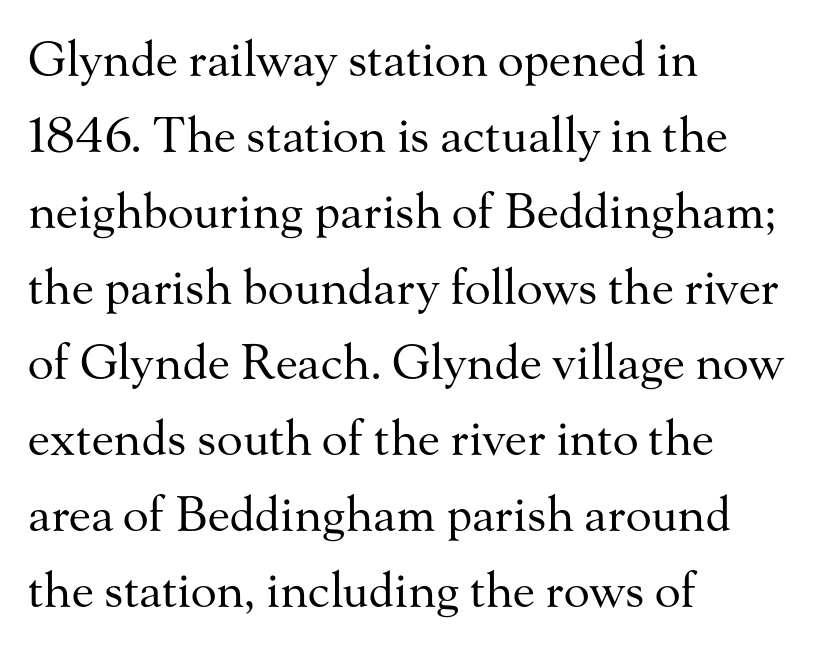
{"serif": "yes", "italic": "no", "bold": "no", "weight": "regular", "width": "normal", "stroke_contrast": "medium", "x_height": "small", "monospaced": "no", "underline": "no", "align": "left", "line_spacing": "normal", "line_spacing_ratio": 1.58, "letter_spacing": "normal", "letter_spacing_em": 0.0, "glyph_px": 48}
